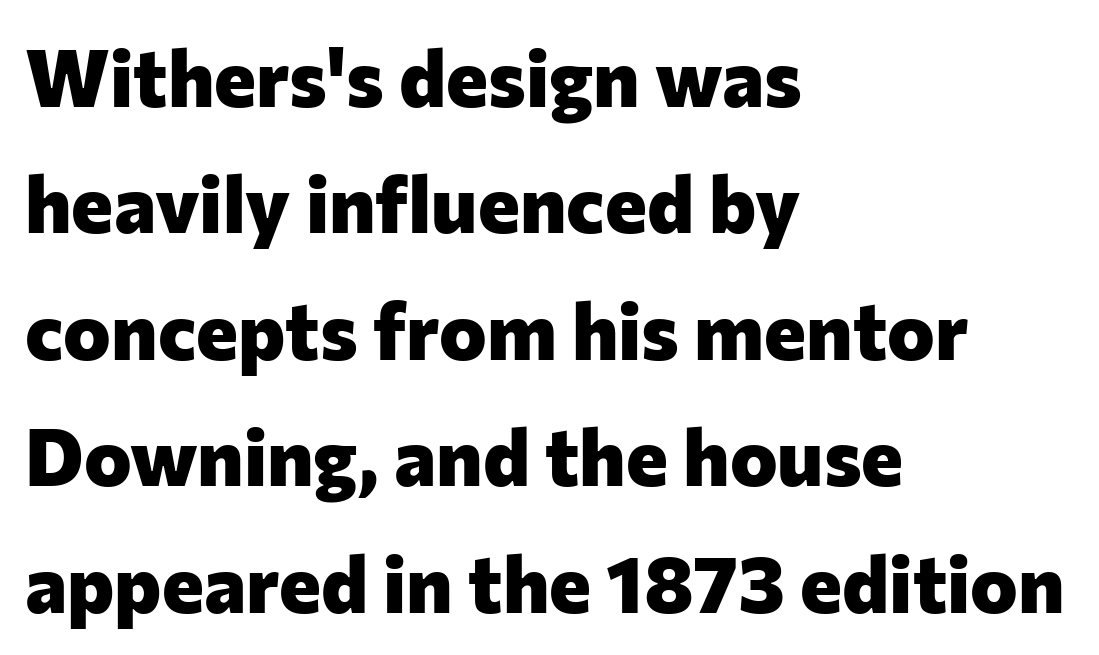
Q: Is the text bold? A: Yes.
Q: Is the text italic (slanted)? A: No, it is upright.
Q: Is the typeface a serif or a sans-serif typeface? A: Sans-serif.
Q: Is the text underlined? A: No.
Q: How is the paragraph aligned? A: Left-aligned.
Q: Is the spacing between letters normal or unusually wide? A: Normal.
Q: Is the spacing between lines tight, normal or loose? A: Normal.
Q: Width (condensed, normal, or wide)? A: Normal.
Q: Stroke contrast? A: Low.
Q: x-height? A: Medium.
Q: Monospaced? A: No.
